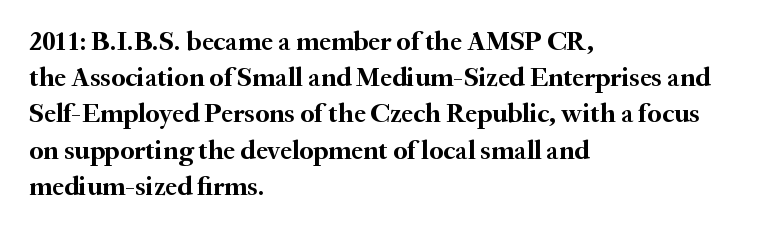
{"italic": "no", "bold": "yes", "underline": "no", "align": "left", "line_spacing": "normal", "line_spacing_ratio": 1.34, "letter_spacing": "normal", "letter_spacing_em": 0.0, "glyph_px": 27}
